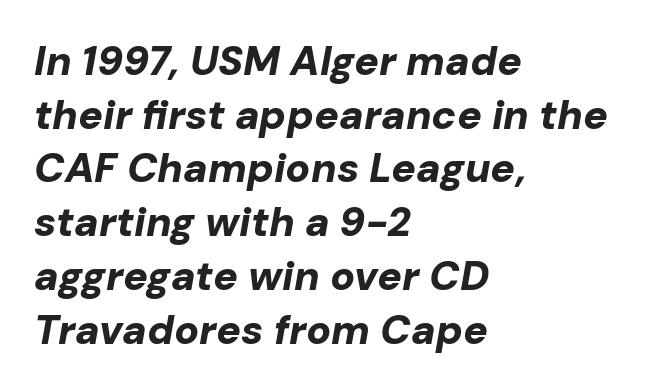
These lines stack with their left ends in a neat column. The characters look thick and weighty, a clear bold. Inter-character spacing is left at the font's built-in metrics. Regarding leading, the lines here are spaced in the standard way.
